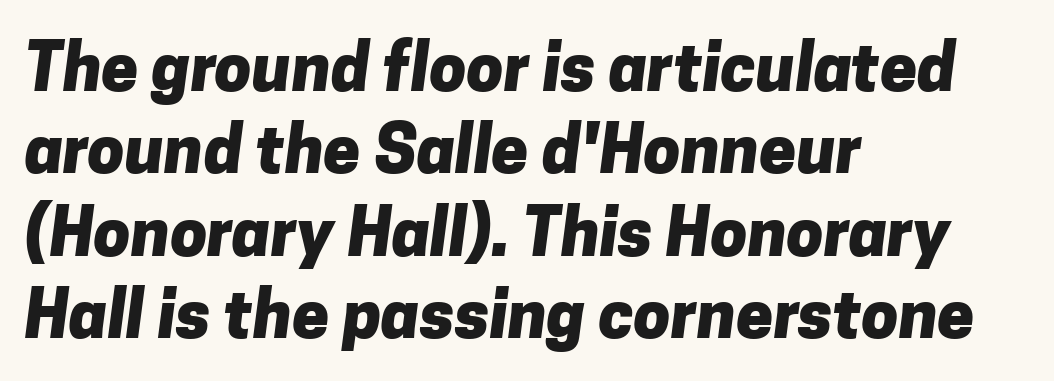
{"serif": "no", "bold": "yes", "weight": "heavy", "width": "normal", "stroke_contrast": "low", "x_height": "medium", "monospaced": "no", "underline": "no", "align": "left", "line_spacing": "normal", "line_spacing_ratio": 1.25, "letter_spacing": "normal", "letter_spacing_em": 0.0, "glyph_px": 66}
